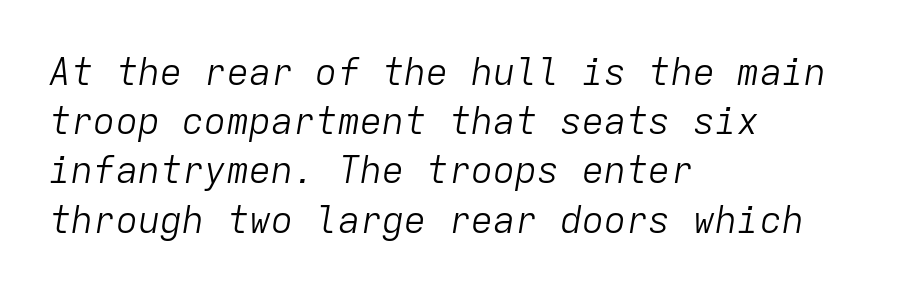
The image shows 37 px light type, italic (leaning right), monospaced; set left-aligned, normal line spacing (1.33x), normal letter spacing, not underlined; low stroke contrast and a medium x-height.
